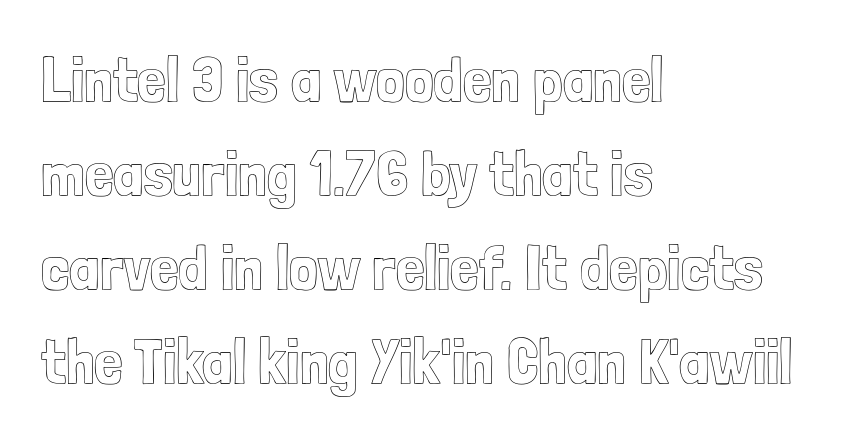
{"italic": "no", "width": "condensed", "x_height": "medium", "monospaced": "no", "underline": "no", "align": "left", "line_spacing": "normal", "line_spacing_ratio": 1.47, "letter_spacing": "normal", "letter_spacing_em": 0.0, "glyph_px": 64}
